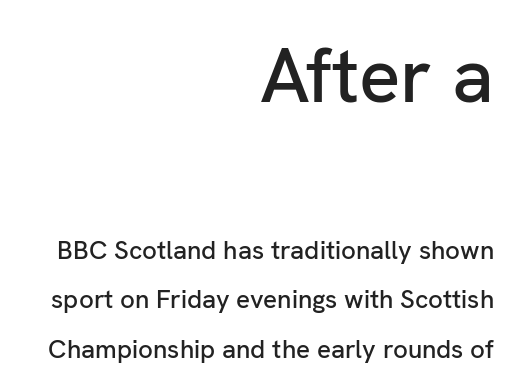
{"serif": "no", "italic": "no", "width": "normal", "stroke_contrast": "low", "x_height": "medium", "monospaced": "no", "underline": "no", "align": "right", "line_spacing": "loose", "line_spacing_ratio": 1.9, "letter_spacing": "normal", "letter_spacing_em": 0.0, "larger_block": "first", "size_ratio": 2.96, "glyph_px": 77}
